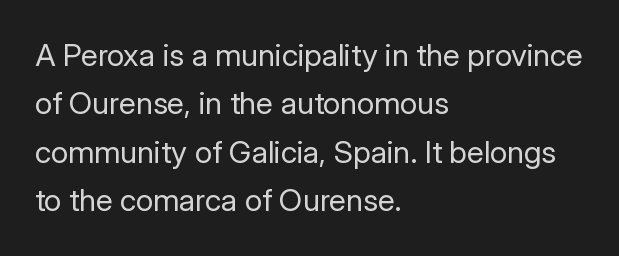
{"serif": "no", "italic": "no", "bold": "no", "weight": "regular", "width": "normal", "stroke_contrast": "low", "x_height": "medium", "monospaced": "no", "underline": "no", "align": "left", "line_spacing": "normal", "line_spacing_ratio": 1.56, "letter_spacing": "normal", "letter_spacing_em": 0.0, "glyph_px": 31}
